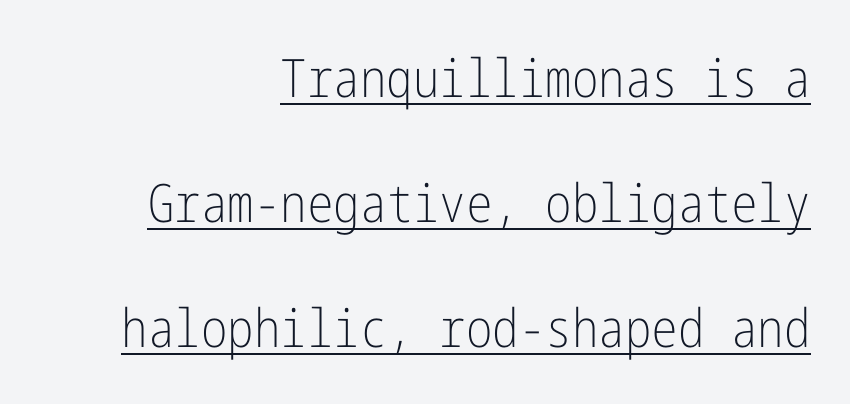
{"serif": "no", "italic": "no", "bold": "no", "weight": "light", "width": "condensed", "stroke_contrast": "low", "x_height": "medium", "underline": "yes", "align": "right", "line_spacing": "loose", "line_spacing_ratio": 2.36, "letter_spacing": "normal", "letter_spacing_em": 0.0, "glyph_px": 53}
